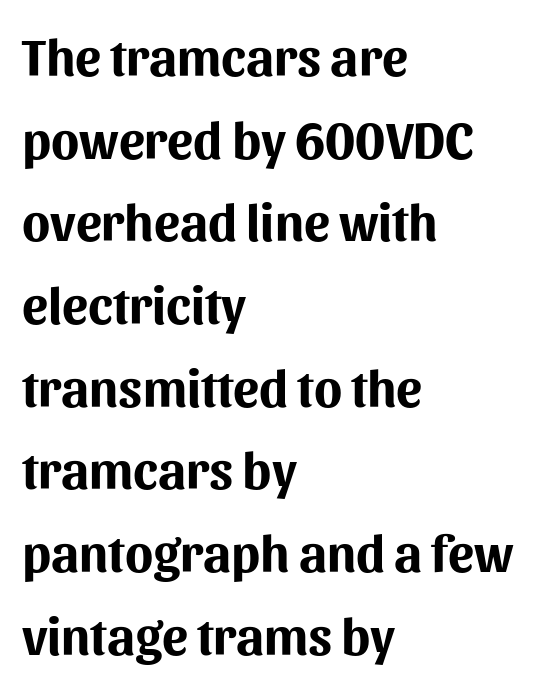
The image shows 52 px bold sans-serif type, upright; set left-aligned, normal line spacing (1.59x), normal letter spacing, not underlined; medium stroke contrast and a medium x-height.
